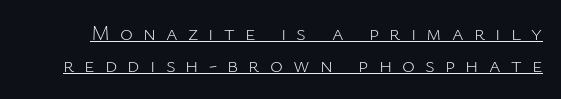
{"italic": "no", "bold": "no", "underline": "yes", "line_spacing": "normal", "line_spacing_ratio": 1.47, "letter_spacing": "wide", "letter_spacing_em": 0.46, "glyph_px": 22}
